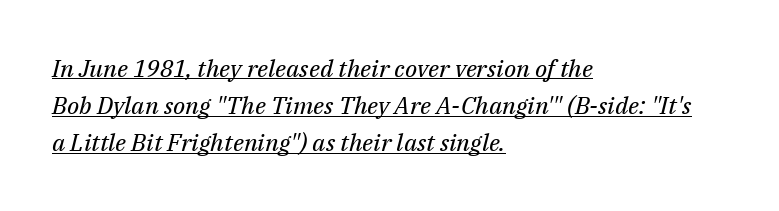
The image shows 24 px text type, italic (leaning right); set left-aligned, normal line spacing (1.55x), normal letter spacing, underlined.
